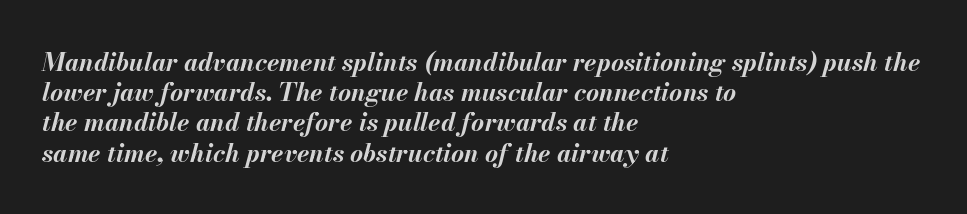
{"italic": "yes", "lean": "right", "slant_degrees": 13, "bold": "yes", "underline": "no", "align": "left", "line_spacing_ratio": 1.21, "letter_spacing": "normal", "letter_spacing_em": 0.0, "glyph_px": 25}
